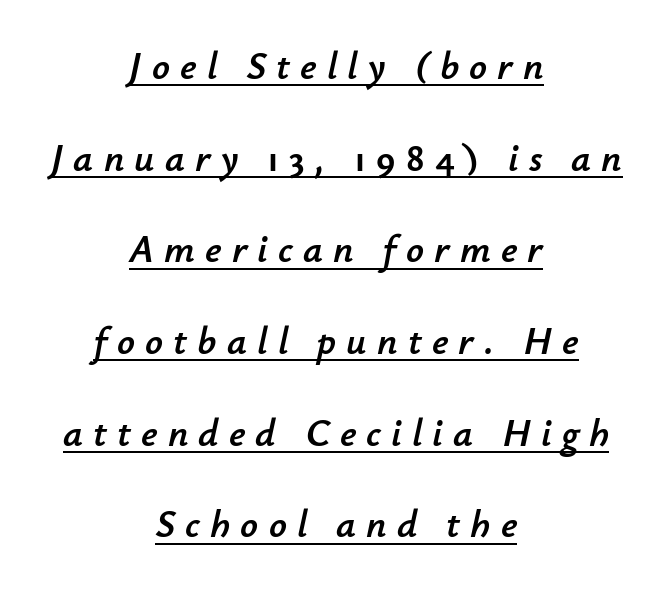
The image shows 39 px text type, italic (leaning right); set centered, loose line spacing (2.35x), unusually wide letter spacing (+0.26 em), underlined; low stroke contrast and a small x-height.
